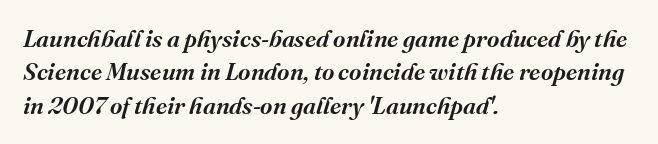
Layout note: lines flush left. Is the letter spacing exaggerated? No — it looks like the ordinary default. Moderately thickened strokes mark this as semibold type. Does the lettering tilt? It does — this is italic. Rule under the text: the space is simply empty.
